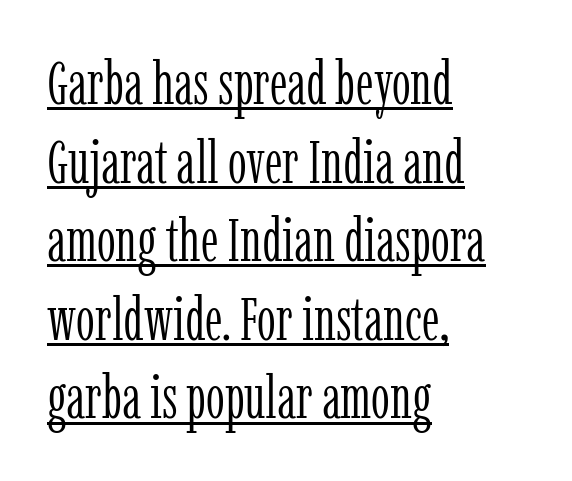
Q: Is the text bold? A: No.
Q: Is the text italic (slanted)? A: No, it is upright.
Q: Is the typeface a serif or a sans-serif typeface? A: Serif.
Q: Is the text underlined? A: Yes.
Q: How is the paragraph aligned? A: Left-aligned.
Q: Is the spacing between letters normal or unusually wide? A: Normal.
Q: Is the spacing between lines tight, normal or loose? A: Normal.
Q: Width (condensed, normal, or wide)? A: Condensed.
Q: Stroke contrast? A: Low.
Q: x-height? A: Medium.
Q: Monospaced? A: No.
